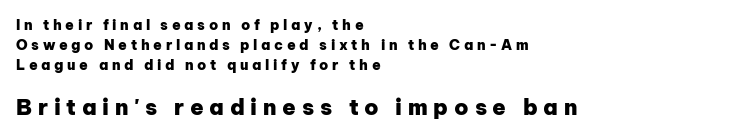
Underline: absent. The paragraph has a hard left edge and a soft right edge. This sample keeps an unexceptional amount of space between lines. Is the letter spacing exaggerated? Yes — the characters are pushed far apart. You get the small type first, then a jump to larger type. Emphasis by weight is at full strength: bold.
